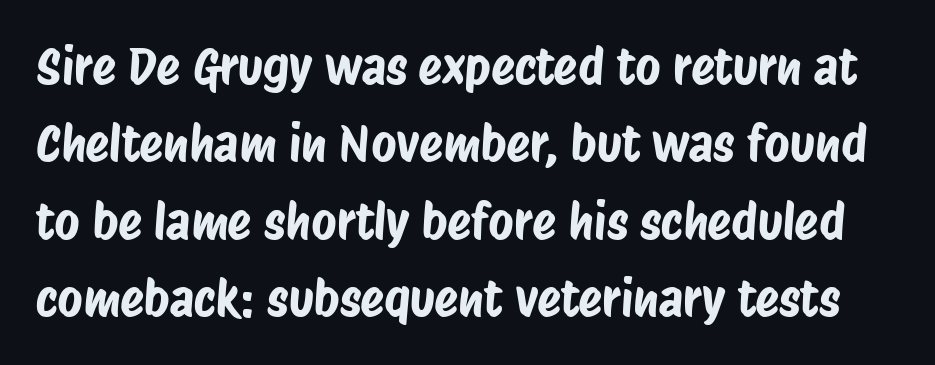
The image shows 49 px condensed sans-serif type; set normal line spacing (1.58x), normal letter spacing, not underlined; low stroke contrast and a large x-height.
